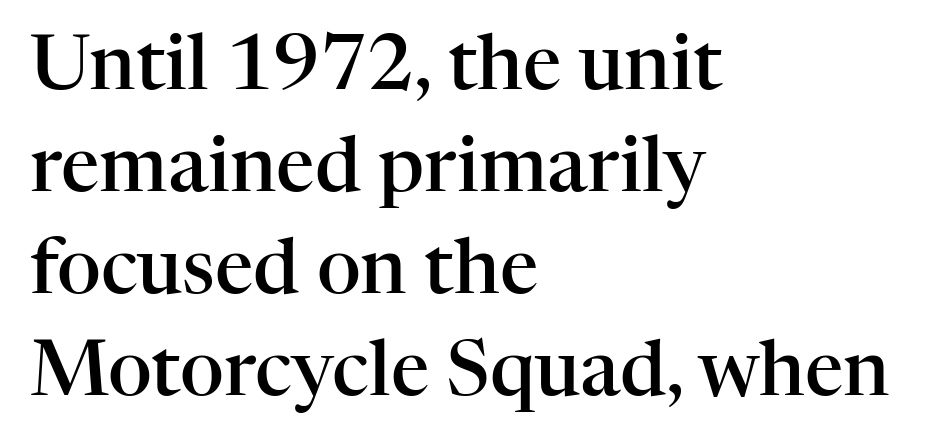
The image shows 76 px semibold serif type, upright; set left-aligned, normal line spacing (1.34x), normal letter spacing, not underlined; high stroke contrast and a medium x-height.
